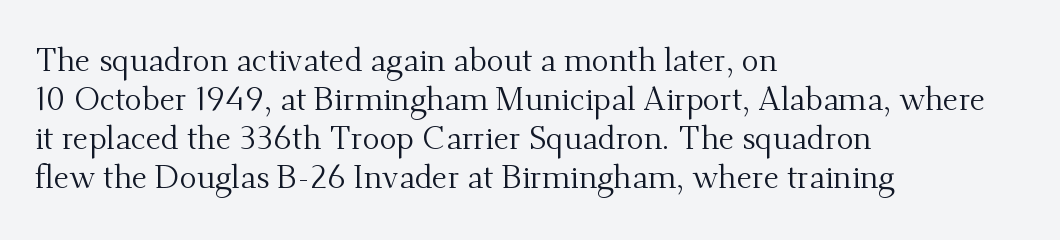
The image shows 32 px regular-weight serif type, upright; set left-aligned, line spacing 1.22x, normal letter spacing, not underlined; medium stroke contrast and a small x-height.
